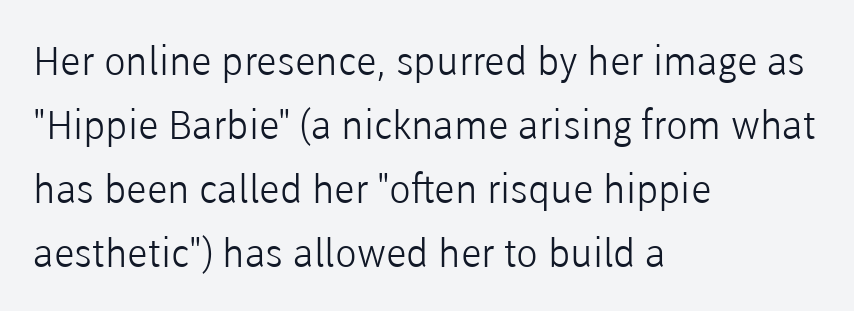
{"serif": "no", "italic": "no", "bold": "no", "weight": "light", "width": "normal", "stroke_contrast": "low", "x_height": "medium", "monospaced": "no", "underline": "no", "align": "left", "line_spacing": "normal", "line_spacing_ratio": 1.6, "letter_spacing": "normal", "letter_spacing_em": 0.0, "glyph_px": 40}
